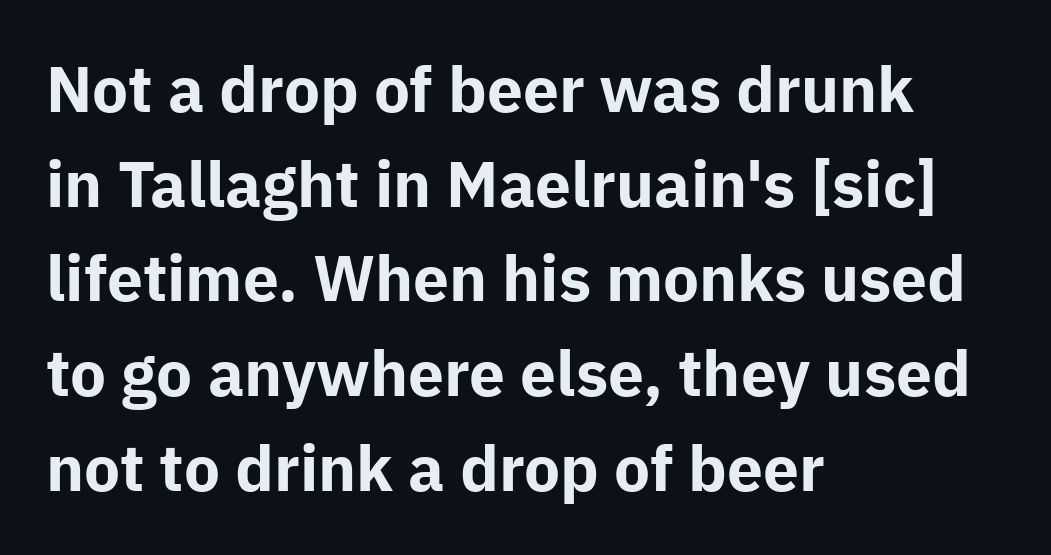
{"serif": "no", "italic": "no", "bold": "yes", "weight": "bold", "width": "normal", "stroke_contrast": "low", "x_height": "medium", "monospaced": "no", "underline": "no", "align": "left", "line_spacing": "normal", "line_spacing_ratio": 1.48, "letter_spacing": "normal", "letter_spacing_em": 0.0, "glyph_px": 64}
